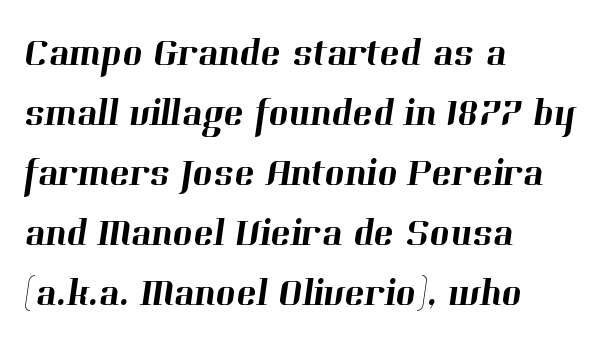
Q: Is the typeface a serif or a sans-serif typeface? A: Serif.
Q: Is the text underlined? A: No.
Q: How is the paragraph aligned? A: Left-aligned.
Q: Is the spacing between letters normal or unusually wide? A: Normal.
Q: Is the spacing between lines tight, normal or loose? A: Normal.
Q: Width (condensed, normal, or wide)? A: Normal.
Q: Stroke contrast? A: High.
Q: x-height? A: Medium.
Q: Monospaced? A: No.
